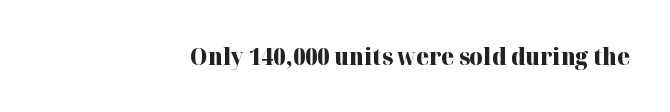
Q: Is the text bold? A: Yes.
Q: Is the text italic (slanted)? A: No, it is upright.
Q: Is the text underlined? A: No.
Q: How is the paragraph aligned? A: Right-aligned.
Q: Is the spacing between letters normal or unusually wide? A: Normal.
